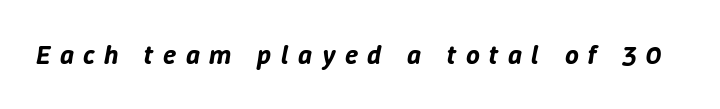
{"italic": "yes", "lean": "right", "slant_degrees": 9, "underline": "no", "letter_spacing": "wide", "letter_spacing_em": 0.35, "glyph_px": 27}
